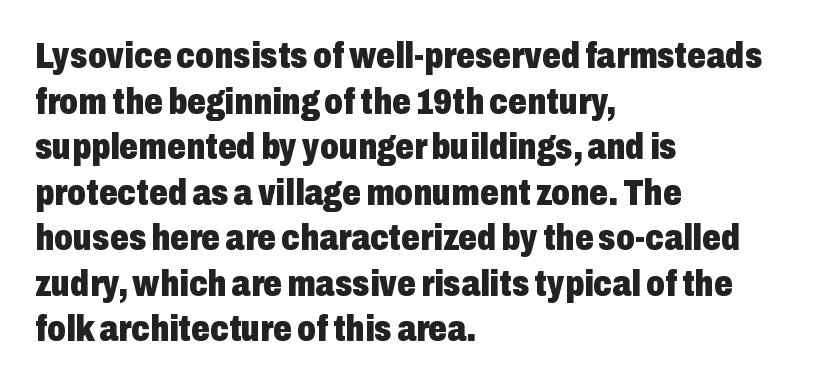
{"serif": "no", "italic": "no", "bold": "yes", "weight": "heavy", "width": "condensed", "stroke_contrast": "low", "x_height": "medium", "monospaced": "no", "underline": "no", "align": "left", "line_spacing_ratio": 1.23, "letter_spacing": "normal", "letter_spacing_em": 0.0, "glyph_px": 37}
